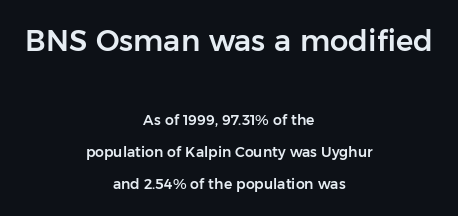
The image shows 29 px sans-serif type, upright; set centered, loose line spacing (2.28x), normal letter spacing, not underlined; the first (top) block is 2.07x larger; low stroke contrast and a medium x-height.
